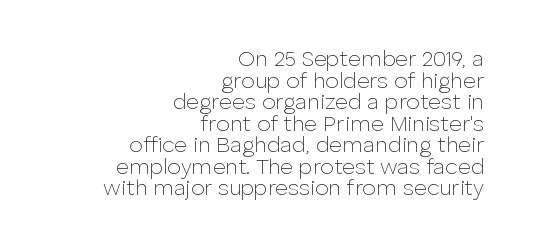
The image shows 22 px text type, upright; set right-aligned, tight line spacing (0.98x), normal letter spacing, not underlined.
